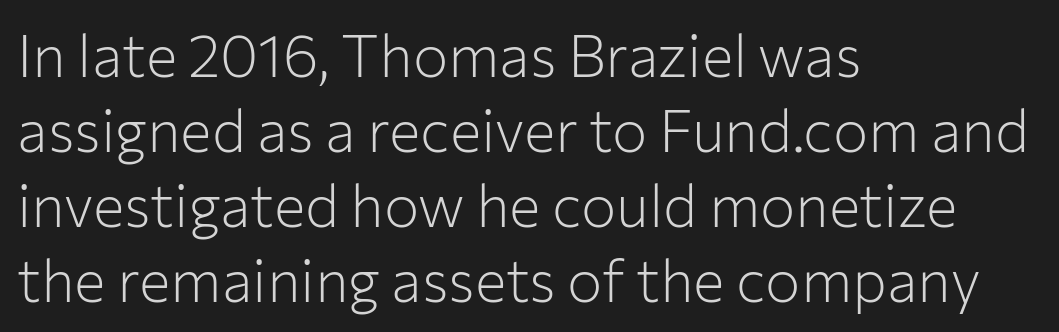
Typeset ragged right — the left edge is the straight one. The rendering uses natural spacing where letterforms have individual widths. Quick note: underline off. This block has exactly the height ordinary leading produces.
